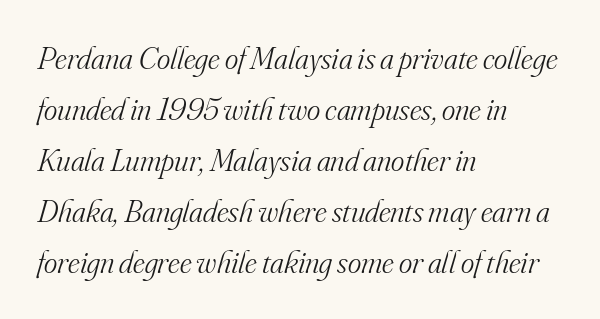
The image shows 32 px light serif type, italic (leaning right); set left-aligned, normal line spacing (1.59x), normal letter spacing, not underlined; medium stroke contrast and a small x-height.
